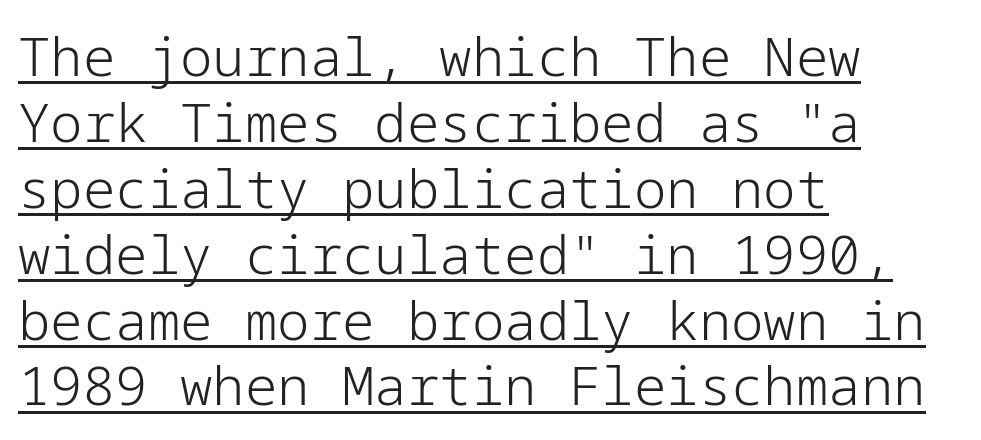
Q: Is the text bold? A: No.
Q: Is the text italic (slanted)? A: No, it is upright.
Q: Is the typeface a serif or a sans-serif typeface? A: Sans-serif.
Q: Is the text underlined? A: Yes.
Q: How is the paragraph aligned? A: Left-aligned.
Q: Is the spacing between letters normal or unusually wide? A: Normal.
Q: Width (condensed, normal, or wide)? A: Normal.
Q: Stroke contrast? A: Low.
Q: x-height? A: Medium.
